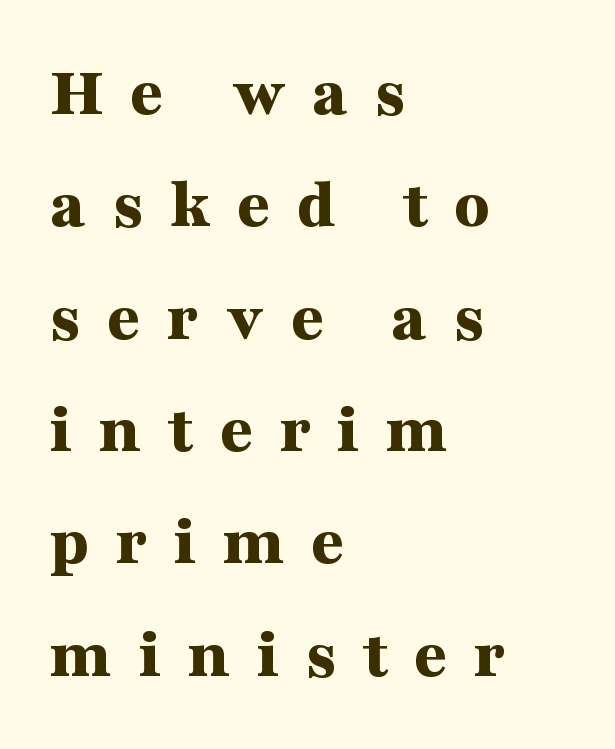
Q: Is the text bold? A: Yes.
Q: Is the text italic (slanted)? A: No, it is upright.
Q: Is the typeface a serif or a sans-serif typeface? A: Serif.
Q: Is the text underlined? A: No.
Q: How is the paragraph aligned? A: Left-aligned.
Q: Is the spacing between letters normal or unusually wide? A: Unusually wide.
Q: Is the spacing between lines tight, normal or loose? A: Normal.
Q: Width (condensed, normal, or wide)? A: Wide.
Q: Stroke contrast? A: Medium.
Q: x-height? A: Medium.
Q: Monospaced? A: No.
